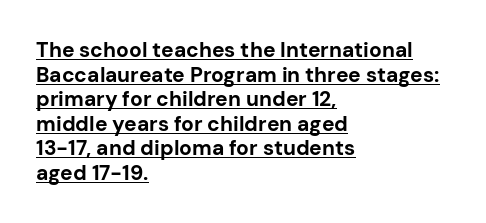
Every row of glyphs begins at an identical x-position on the left. Do the letters lean? They stand straight. The letterforms sit shoulder to shoulder at normal distance. Is there an underline? Yes — a line sits under the letters. Heft: maximum for text — a bold.
